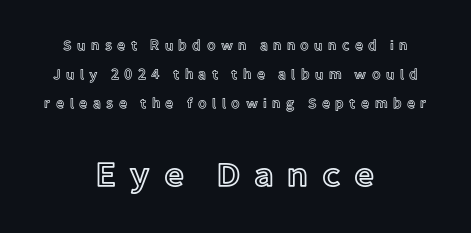
Quick note: not italic, upright. Small over large — that's the arrangement of the two blocks here. Vertically, the passage feels expansive, rows floating well apart. These lines stack symmetrically, like a column narrowing and widening about its center.
